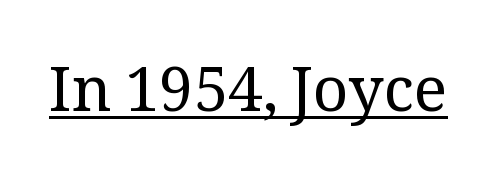
{"serif": "yes", "italic": "no", "bold": "no", "weight": "regular", "width": "normal", "stroke_contrast": "medium", "x_height": "medium", "monospaced": "no", "underline": "yes", "letter_spacing": "normal", "letter_spacing_em": 0.0, "glyph_px": 62}
